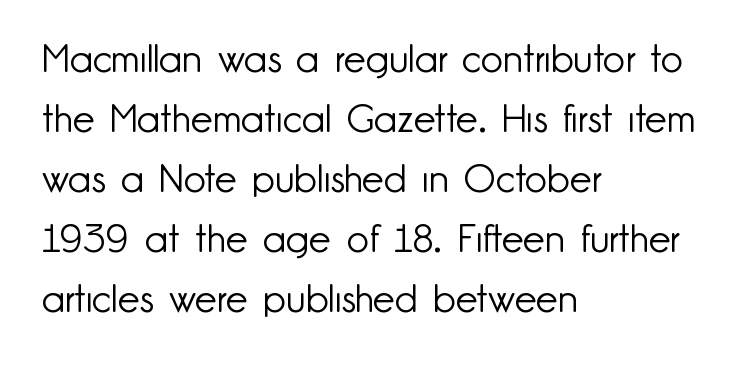
The image shows 39 px light sans-serif type, upright; set left-aligned, normal line spacing (1.54x), normal letter spacing, not underlined; low stroke contrast and a small x-height.
